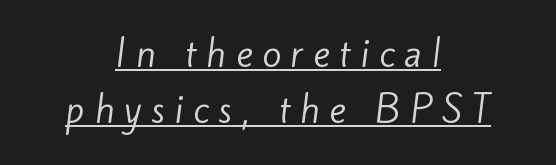
Think standard paragraph weight, or any step lighter than that. A rule runs beneath these lines of type. The rows are spaced the way most documents space them. This rendering employs a face without finishing strokes, i.e., a sans-serif. Tracking here is generous; glyphs stand well apart from one another.
